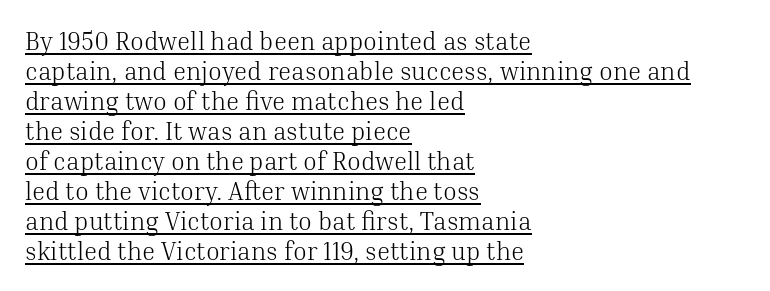
The image shows 25 px text type, upright; set left-aligned, line spacing 1.2x, normal letter spacing, underlined.
